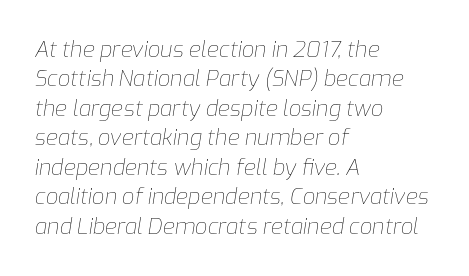
Q: Is the text bold? A: No.
Q: Is the text italic (slanted)? A: Yes, it leans right by about 9 degrees.
Q: Is the text underlined? A: No.
Q: How is the paragraph aligned? A: Left-aligned.
Q: Is the spacing between letters normal or unusually wide? A: Normal.
Q: Is the spacing between lines tight, normal or loose? A: Normal.
